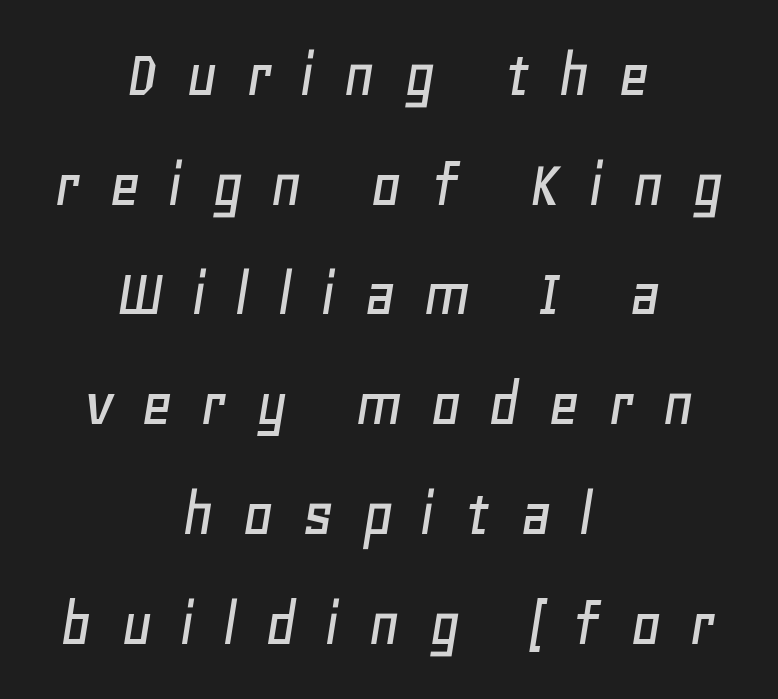
One-word summary of the alignment: center. The letters advance in unequal steps, a hallmark of proportional type. This sample keeps an unexceptional amount of space between lines. The glyphs look as if they've been sheared to an angle. Honestly, the letter spacing is so wide it's the main thing you notice.
